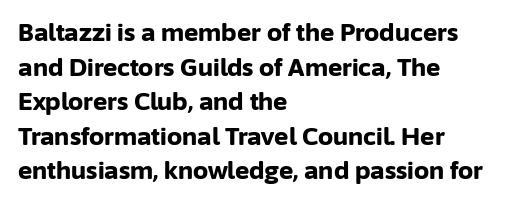
Rule under the text: the space is simply empty. Nothing unusual about the tracking: characters are spaced as the font intends. Leading: standard. This sample uses an upright cut, with every glyph sitting square on the baseline. Set as a true bold cut, around the 700 mark. Line beginnings align vertically; line endings do not.
